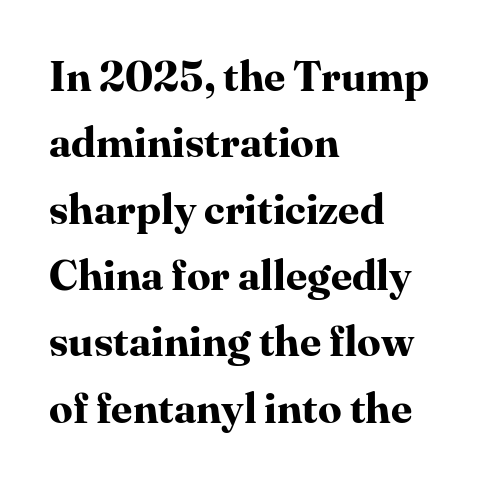
Q: Is the text bold? A: Yes.
Q: Is the text italic (slanted)? A: No, it is upright.
Q: Is the typeface a serif or a sans-serif typeface? A: Serif.
Q: Is the text underlined? A: No.
Q: How is the paragraph aligned? A: Left-aligned.
Q: Is the spacing between letters normal or unusually wide? A: Normal.
Q: Is the spacing between lines tight, normal or loose? A: Normal.
Q: Width (condensed, normal, or wide)? A: Normal.
Q: Stroke contrast? A: High.
Q: x-height? A: Medium.
Q: Monospaced? A: No.
